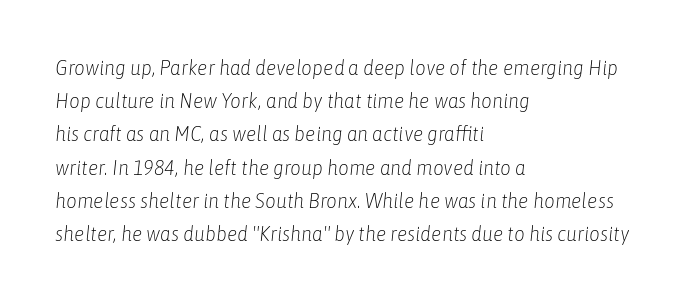
The image shows 21 px text type, italic (leaning right); set left-aligned, normal line spacing (1.58x), normal letter spacing, not underlined.
